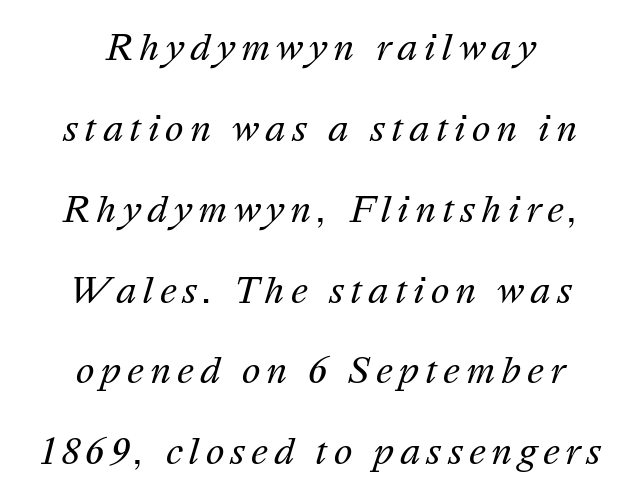
{"italic": "yes", "lean": "right", "slant_degrees": 16, "bold": "no", "weight": "regular", "width": "normal", "stroke_contrast": "medium", "x_height": "medium", "monospaced": "no", "underline": "no", "align": "center", "line_spacing": "loose", "line_spacing_ratio": 2.31, "glyph_px": 35}
